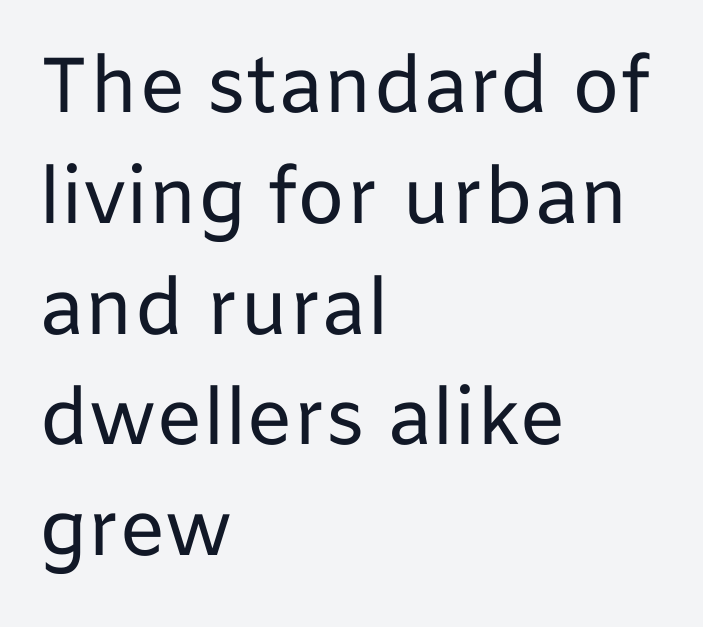
Q: Is the text bold? A: No.
Q: Is the text italic (slanted)? A: No, it is upright.
Q: Is the typeface a serif or a sans-serif typeface? A: Sans-serif.
Q: Is the text underlined? A: No.
Q: How is the paragraph aligned? A: Left-aligned.
Q: Is the spacing between letters normal or unusually wide? A: Normal.
Q: Is the spacing between lines tight, normal or loose? A: Normal.
Q: Width (condensed, normal, or wide)? A: Normal.
Q: Stroke contrast? A: Low.
Q: x-height? A: Medium.
Q: Monospaced? A: No.
